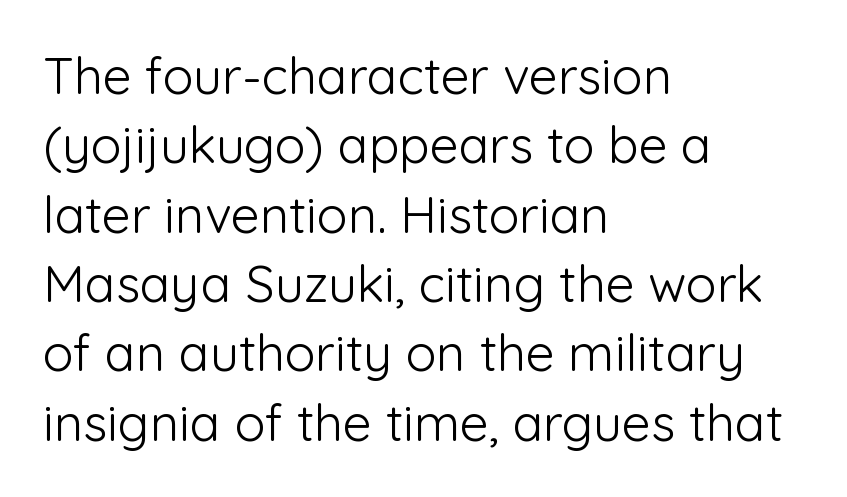
The setting favours the left margin, as ordinary paragraphs usually do. Here the designer chose a conventional face with non-uniform glyph widths. Anything drawn beneath the words? Only blank space. The typeface has the unassuming heft of standard copy or less.
